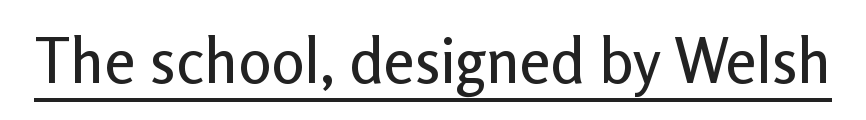
The image shows 62 px sans-serif type, upright; set normal letter spacing, underlined; low stroke contrast and a medium x-height.
